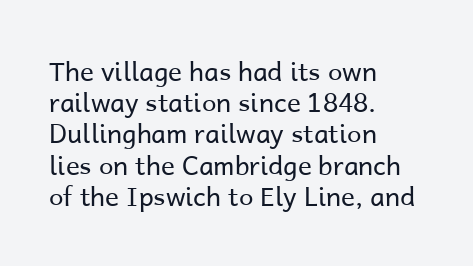
The image shows 26 px text type, upright; set left-aligned, line spacing 1.2x, normal letter spacing, not underlined.
